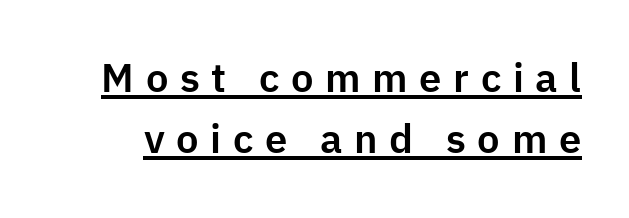
{"serif": "no", "italic": "no", "width": "normal", "stroke_contrast": "low", "x_height": "medium", "monospaced": "no", "underline": "yes", "line_spacing": "normal", "line_spacing_ratio": 1.52, "letter_spacing": "wide", "letter_spacing_em": 0.29, "glyph_px": 40}
